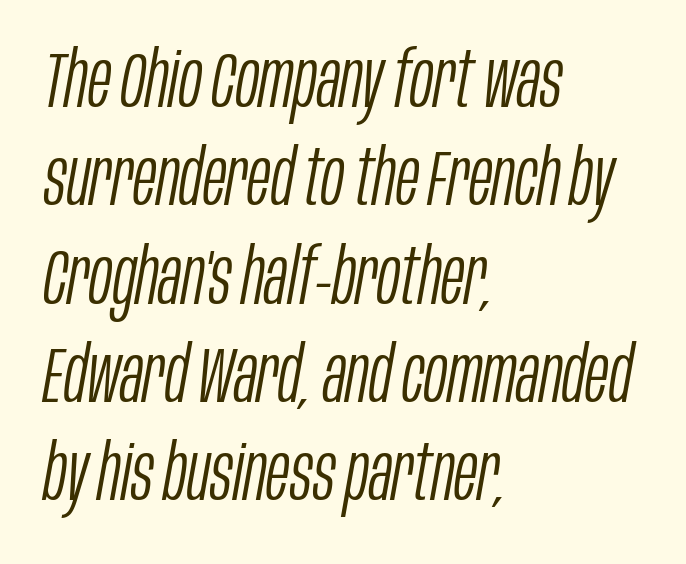
{"italic": "yes", "lean": "right", "slant_degrees": 10, "bold": "no", "weight": "light", "width": "condensed", "stroke_contrast": "low", "x_height": "large", "monospaced": "no", "underline": "no", "align": "left", "line_spacing": "normal", "line_spacing_ratio": 1.26, "letter_spacing": "normal", "letter_spacing_em": 0.0, "glyph_px": 78}
